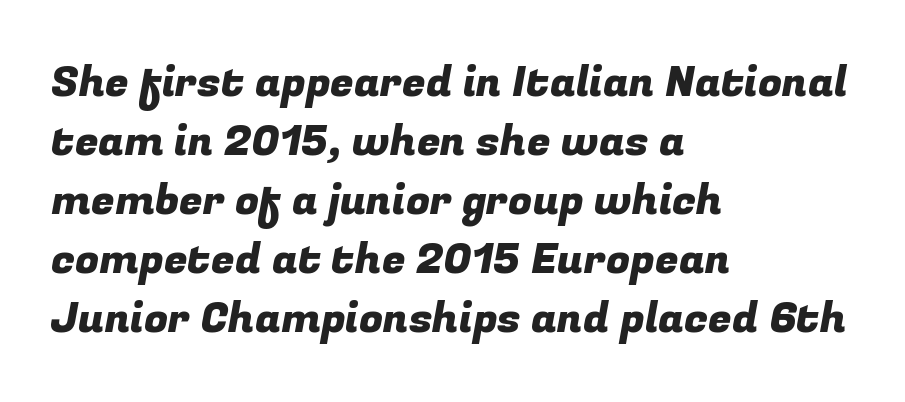
Q: Is the typeface a serif or a sans-serif typeface? A: Sans-serif.
Q: Is the text underlined? A: No.
Q: How is the paragraph aligned? A: Left-aligned.
Q: Is the spacing between letters normal or unusually wide? A: Normal.
Q: Is the spacing between lines tight, normal or loose? A: Normal.
Q: Width (condensed, normal, or wide)? A: Normal.
Q: Stroke contrast? A: Low.
Q: x-height? A: Medium.
Q: Monospaced? A: No.
